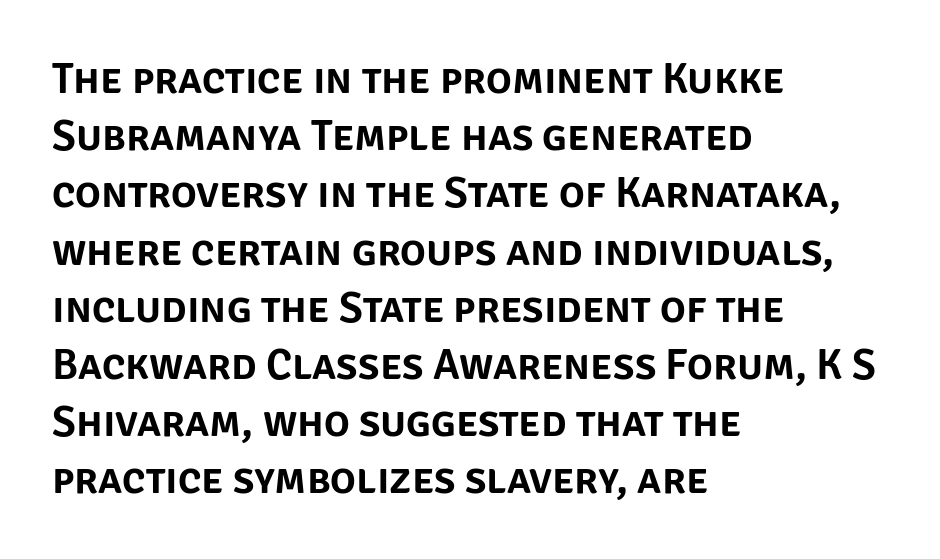
Q: Is the text italic (slanted)? A: No, it is upright.
Q: Is the typeface a serif or a sans-serif typeface? A: Sans-serif.
Q: Is the text underlined? A: No.
Q: How is the paragraph aligned? A: Left-aligned.
Q: Is the spacing between letters normal or unusually wide? A: Normal.
Q: Is the spacing between lines tight, normal or loose? A: Normal.
Q: Width (condensed, normal, or wide)? A: Normal.
Q: Stroke contrast? A: Low.
Q: x-height? A: Large.
Q: Monospaced? A: No.
